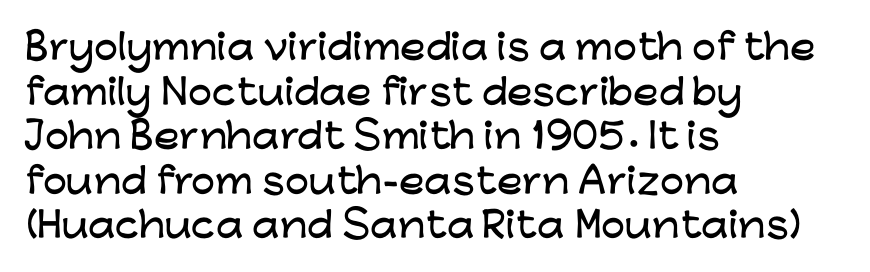
Q: Is the text italic (slanted)? A: No, it is upright.
Q: Is the typeface a serif or a sans-serif typeface? A: Sans-serif.
Q: Is the text underlined? A: No.
Q: How is the paragraph aligned? A: Left-aligned.
Q: Is the spacing between letters normal or unusually wide? A: Normal.
Q: Is the spacing between lines tight, normal or loose? A: Normal.
Q: Width (condensed, normal, or wide)? A: Wide.
Q: Stroke contrast? A: Low.
Q: x-height? A: Medium.
Q: Monospaced? A: No.
